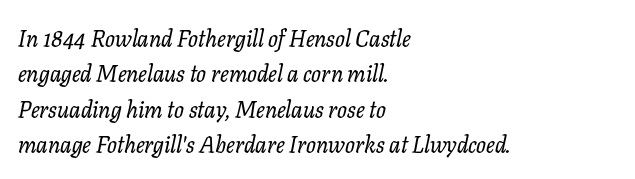
This rendering features lettering with no underline. The type is set solid horizontally, with unmodified tracking. The whole block is typeset with a tilt. The text block is weighted toward the left margin, trailing off unevenly rightward. A typesetter would call this leading conventional body-copy spacing.
